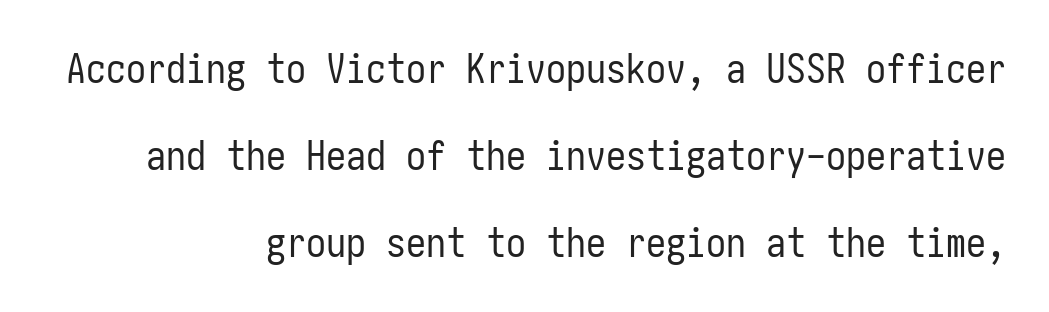
Just letters on the line, the space beneath them empty. These lines are set flush right with a ragged left edge. The block of text is sparse from top to bottom, with ample space between rows. These lines are composed in type without serifs. A typesetter would call this zero additional tracking.
